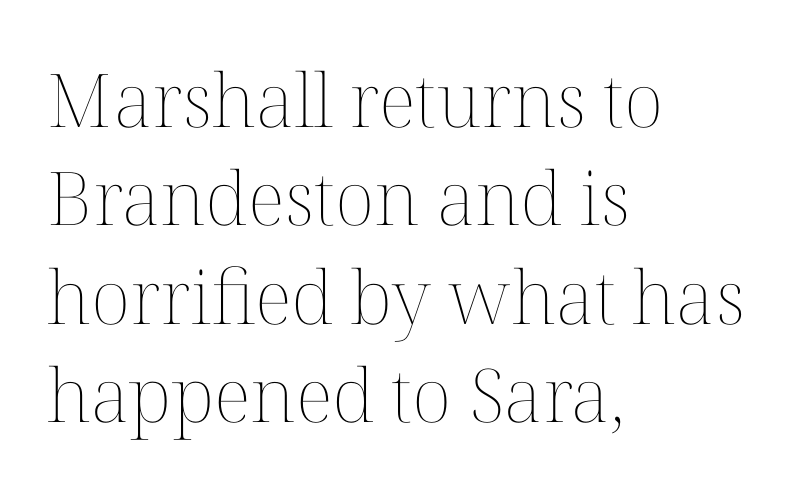
The image shows 74 px thin type, upright; set left-aligned, normal line spacing (1.33x), normal letter spacing, not underlined; medium stroke contrast and a medium x-height.
